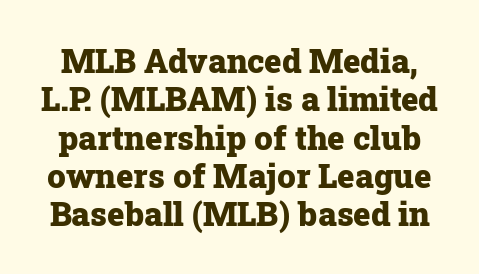
The image shows 33 px heavy serif type, upright; set line spacing 1.16x, normal letter spacing, not underlined; low stroke contrast and a medium x-height.
